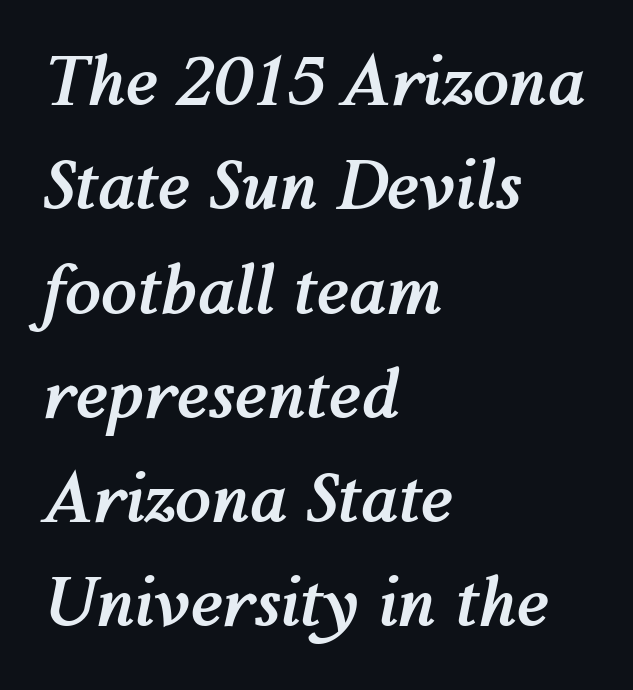
Successive baselines arrive at the customary interval. The gap between lines stays unmarked. Here the glyphs are tracked normally, forming tight word shapes. One-word summary of the alignment: left. Observe the lean: these are italic letterforms.
